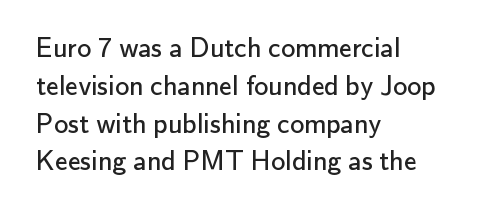
{"serif": "no", "italic": "no", "bold": "no", "weight": "regular", "width": "normal", "stroke_contrast": "low", "x_height": "small", "monospaced": "no", "underline": "no", "align": "left", "line_spacing": "normal", "line_spacing_ratio": 1.35, "letter_spacing": "normal", "letter_spacing_em": 0.0, "glyph_px": 28}
